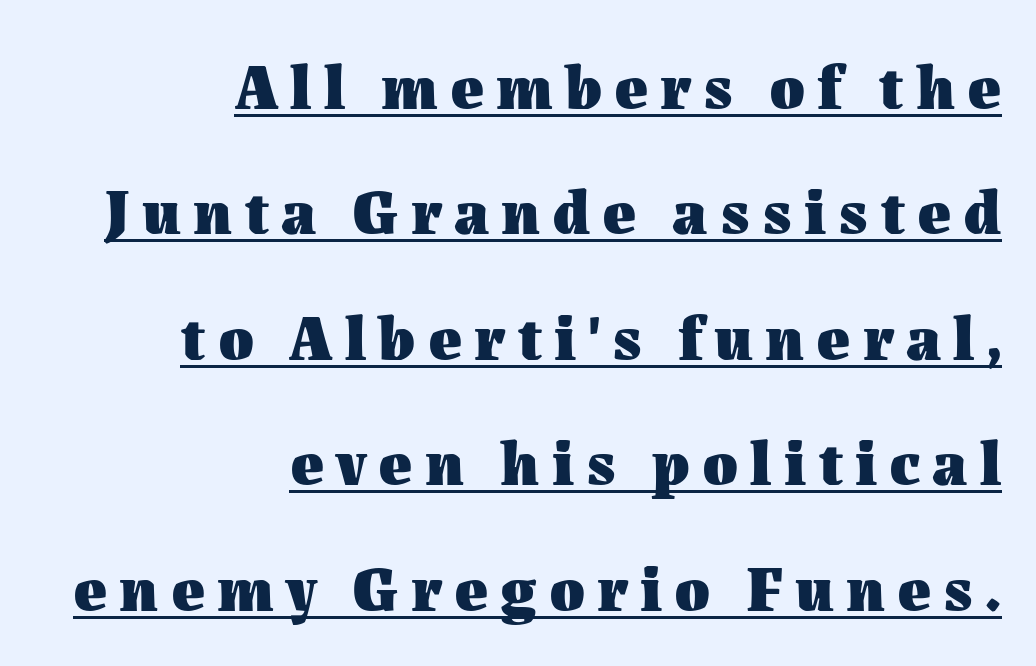
{"italic": "no", "bold": "yes", "weight": "heavy", "width": "normal", "stroke_contrast": "medium", "x_height": "medium", "monospaced": "no", "underline": "yes", "align": "right", "line_spacing": "loose", "line_spacing_ratio": 1.96, "glyph_px": 64}
